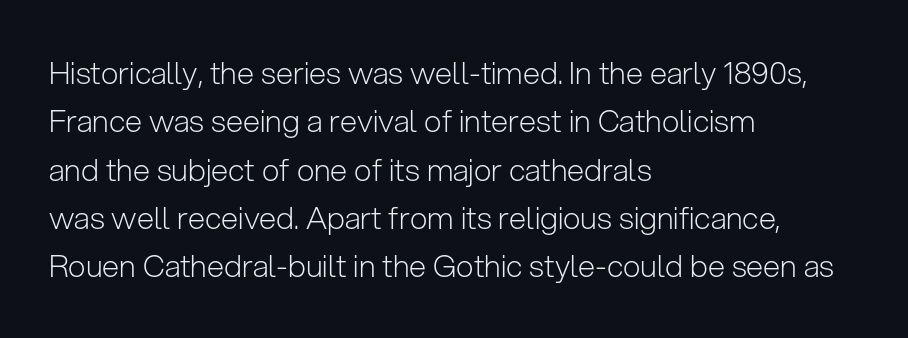
{"serif": "no", "italic": "no", "bold": "no", "weight": "light", "width": "normal", "stroke_contrast": "low", "x_height": "medium", "monospaced": "no", "underline": "no", "align": "left", "line_spacing": "normal", "line_spacing_ratio": 1.56, "letter_spacing": "normal", "letter_spacing_em": 0.0, "glyph_px": 31}
